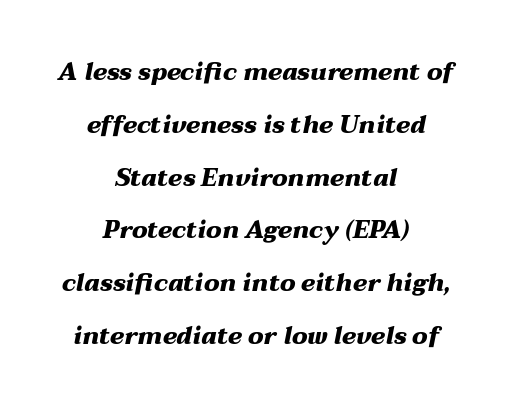
{"italic": "yes", "lean": "right", "slant_degrees": 12, "bold": "yes", "underline": "no", "align": "center", "line_spacing": "loose", "line_spacing_ratio": 2.2, "letter_spacing": "normal", "letter_spacing_em": 0.0, "glyph_px": 24}
